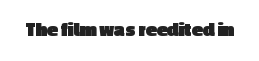
{"italic": "no", "bold": "yes", "underline": "no", "letter_spacing": "normal", "letter_spacing_em": 0.0, "glyph_px": 20}
